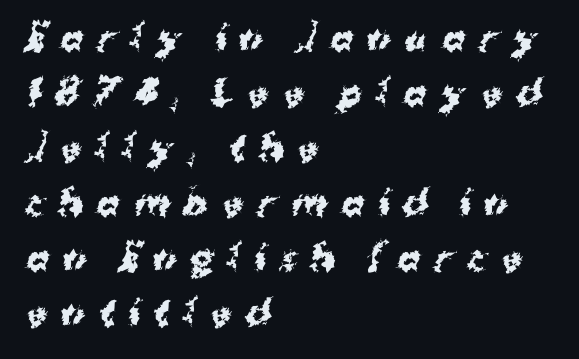
Character widths vary here, with narrow letters taking less room than wide ones. Typographic density is high because the face is bold. I'd call this a sans setting — the letters go barefoot. The rows are spaced the way most documents space them. The lines in this sample share a left origin and differ only in where they stop. A bare baseline throughout the passage.
